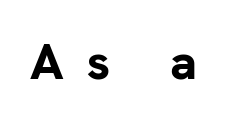
{"serif": "no", "italic": "no", "bold": "yes", "weight": "bold", "width": "normal", "stroke_contrast": "low", "x_height": "medium", "monospaced": "no", "underline": "no", "letter_spacing": "wide", "letter_spacing_em": 0.48, "glyph_px": 49}
